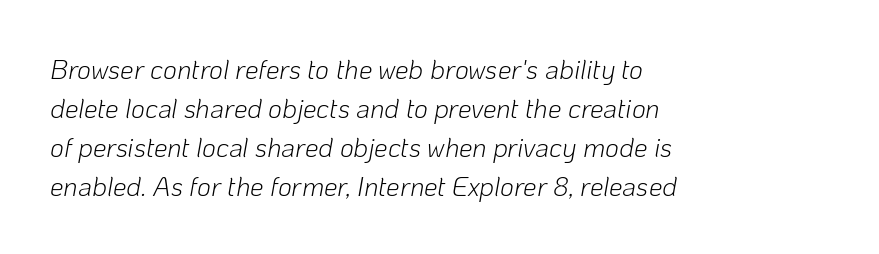
Q: Is the text bold? A: No.
Q: Is the text italic (slanted)? A: Yes, it leans right by about 10 degrees.
Q: Is the text underlined? A: No.
Q: How is the paragraph aligned? A: Left-aligned.
Q: Is the spacing between letters normal or unusually wide? A: Normal.
Q: Is the spacing between lines tight, normal or loose? A: Normal.
